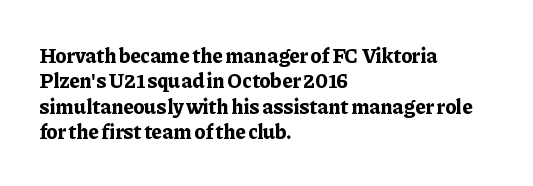
Q: Is the text bold? A: Yes.
Q: Is the text italic (slanted)? A: No, it is upright.
Q: Is the text underlined? A: No.
Q: How is the paragraph aligned? A: Left-aligned.
Q: Is the spacing between letters normal or unusually wide? A: Normal.
